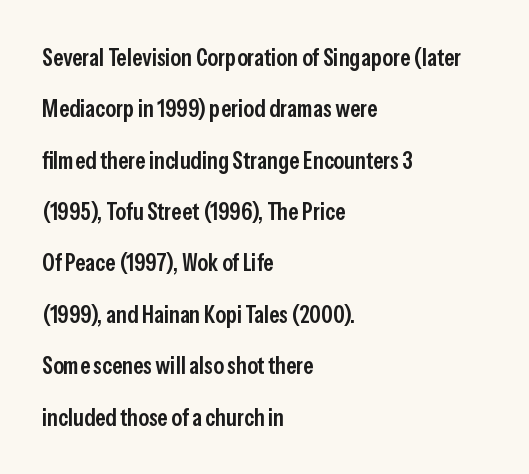
{"italic": "no", "bold": "semi", "underline": "no", "align": "left", "line_spacing": "loose", "line_spacing_ratio": 2.14, "letter_spacing": "normal", "letter_spacing_em": 0.0, "glyph_px": 24}
